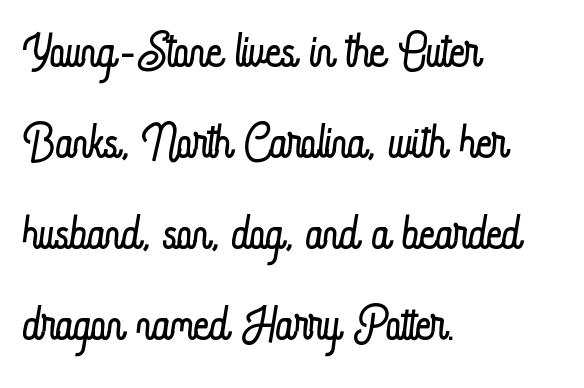
Descenders hang freely into open space. Horizontal bands of white between lines are of average thickness. Line beginnings align vertically; line endings do not.
